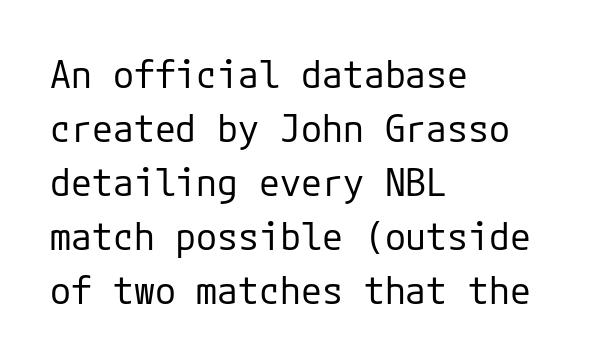
Q: Is the text bold? A: No.
Q: Is the text italic (slanted)? A: No, it is upright.
Q: Is the typeface a serif or a sans-serif typeface? A: Sans-serif.
Q: Is the text underlined? A: No.
Q: How is the paragraph aligned? A: Left-aligned.
Q: Is the spacing between letters normal or unusually wide? A: Normal.
Q: Is the spacing between lines tight, normal or loose? A: Normal.
Q: Width (condensed, normal, or wide)? A: Normal.
Q: Stroke contrast? A: Low.
Q: x-height? A: Medium.
